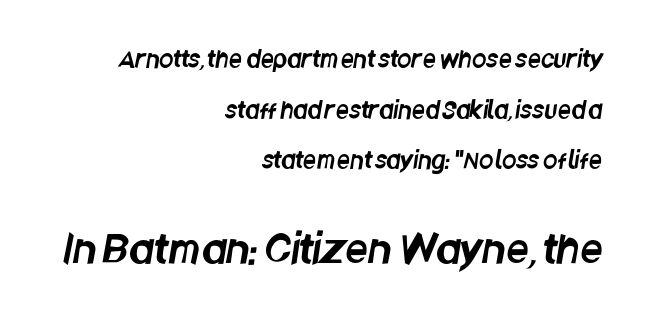
The image shows 40 px condensed sans-serif type; set right-aligned, loose line spacing (2.2x), normal letter spacing, not underlined; the second (bottom) block is 1.74x larger; low stroke contrast and a large x-height.
